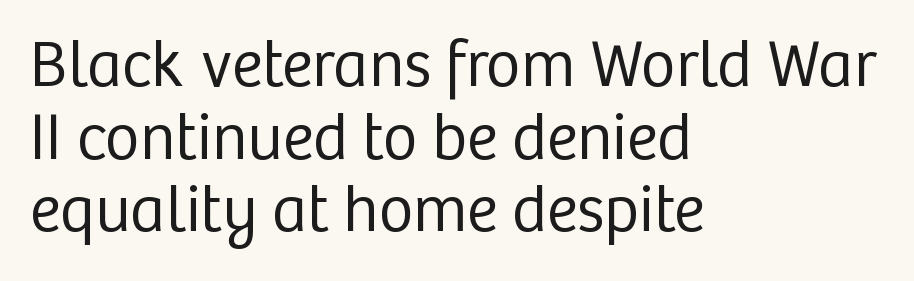
These glyphs show unthickened strokes, regular width or finer. In CSS terms this would be text-align: left. Italic: no, the glyphs are upright roman. What kind of face is this? One without serifs — a sans.
